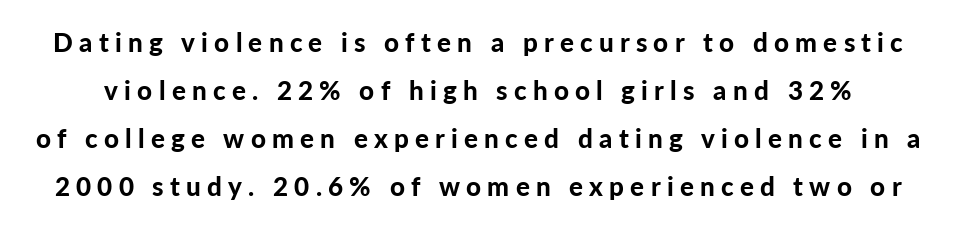
The image shows 26 px bold type, upright; set line spacing 1.84x, unusually wide letter spacing (+0.24 em), not underlined.
